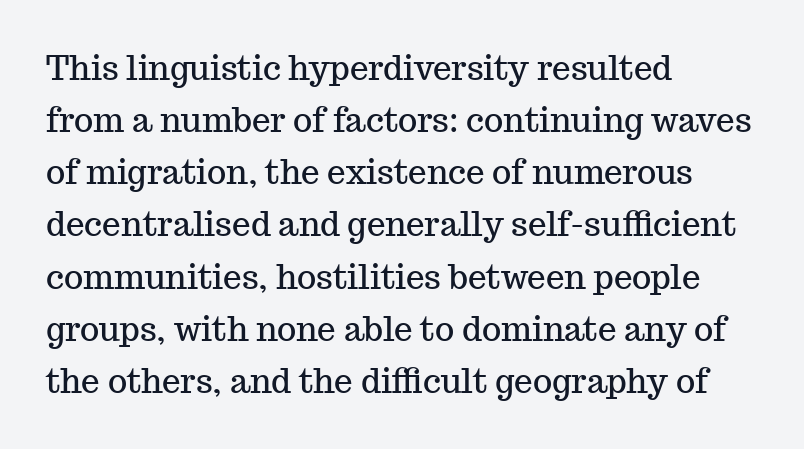
The image shows 33 px serif type, upright; set left-aligned, normal line spacing (1.58x), normal letter spacing, not underlined; medium stroke contrast and a medium x-height.
